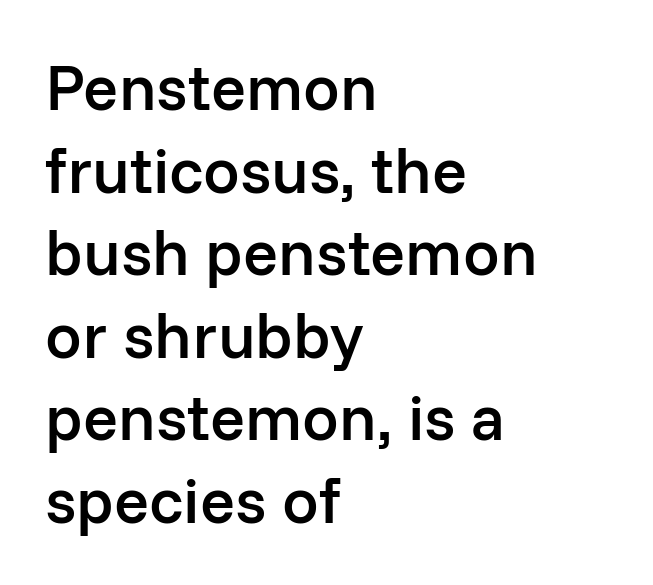
{"serif": "no", "italic": "no", "bold": "semi", "weight": "semibold", "width": "normal", "stroke_contrast": "low", "x_height": "medium", "monospaced": "no", "underline": "no", "align": "left", "line_spacing": "normal", "line_spacing_ratio": 1.27, "letter_spacing": "normal", "letter_spacing_em": 0.0, "glyph_px": 65}
